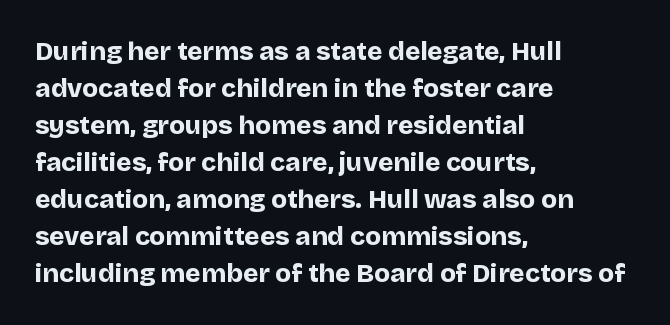
The image shows 26 px bold type, upright; set left-aligned, normal line spacing (1.42x), normal letter spacing, not underlined.
